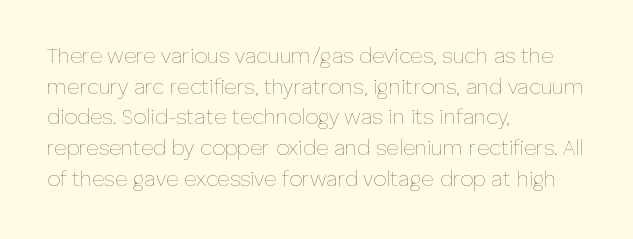
The strip under each line holds only bare page. The lines in this sample share a left origin and differ only in where they stop. The block of text has a typical density, with ordinary space between rows. A typesetter would call this zero additional tracking. Each stroke keeps to a modest, everyday thickness or less. Style check: upright.
